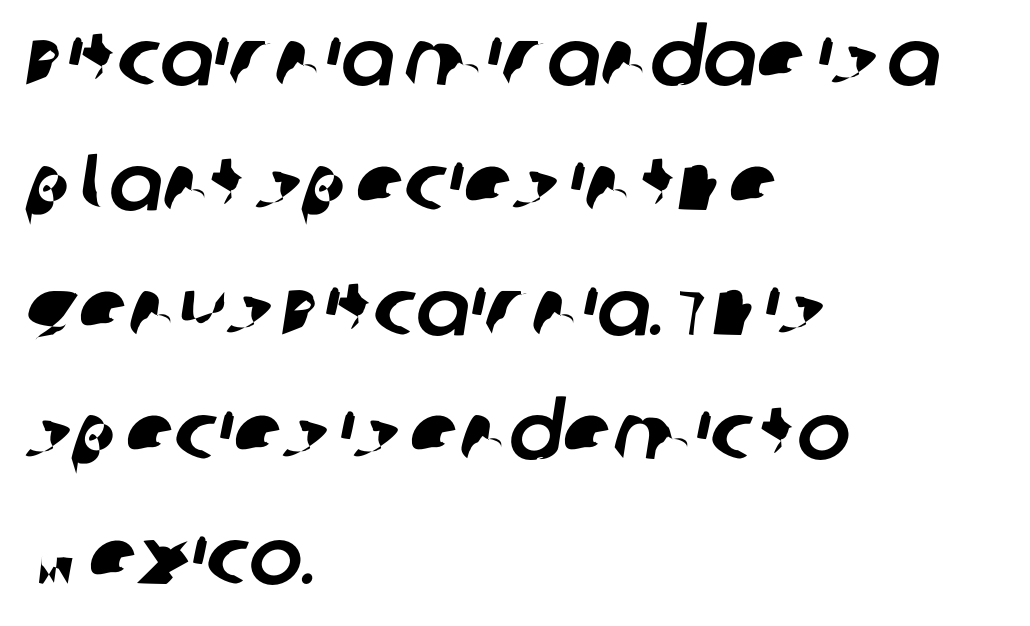
These lines are composed in type without serifs. Type without underlining. Note the varied advance widths — an 'i' is clearly narrower than an 'm'. Default kerning and tracking; the words read as compact shapes. Horizontal bands of white between lines are of average thickness. The text block is weighted toward the left margin, trailing off unevenly rightward.
